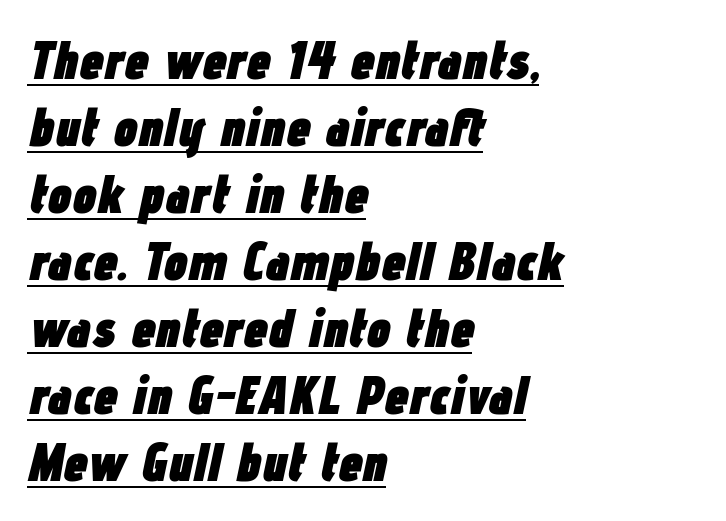
The image shows 54 px heavy, condensed type, italic (leaning right); set left-aligned, line spacing 1.24x, normal letter spacing, underlined; low stroke contrast and a medium x-height.
